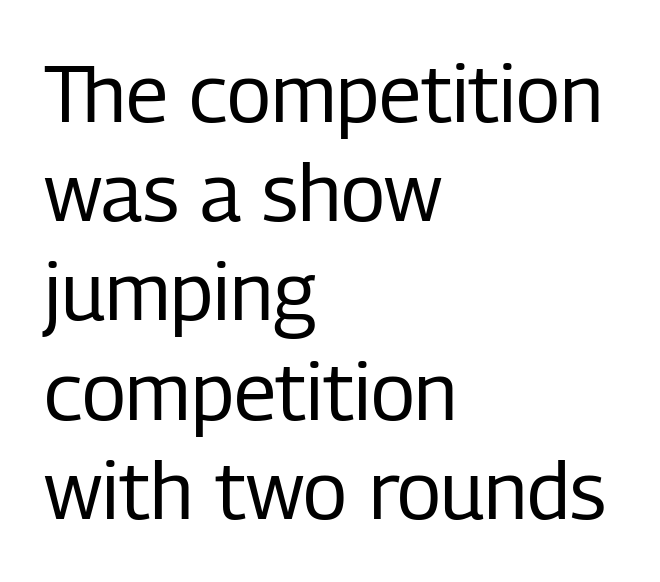
Q: Is the text bold? A: No.
Q: Is the text italic (slanted)? A: No, it is upright.
Q: Is the typeface a serif or a sans-serif typeface? A: Sans-serif.
Q: Is the text underlined? A: No.
Q: How is the paragraph aligned? A: Left-aligned.
Q: Is the spacing between letters normal or unusually wide? A: Normal.
Q: Width (condensed, normal, or wide)? A: Condensed.
Q: Stroke contrast? A: Low.
Q: x-height? A: Medium.
Q: Monospaced? A: No.
